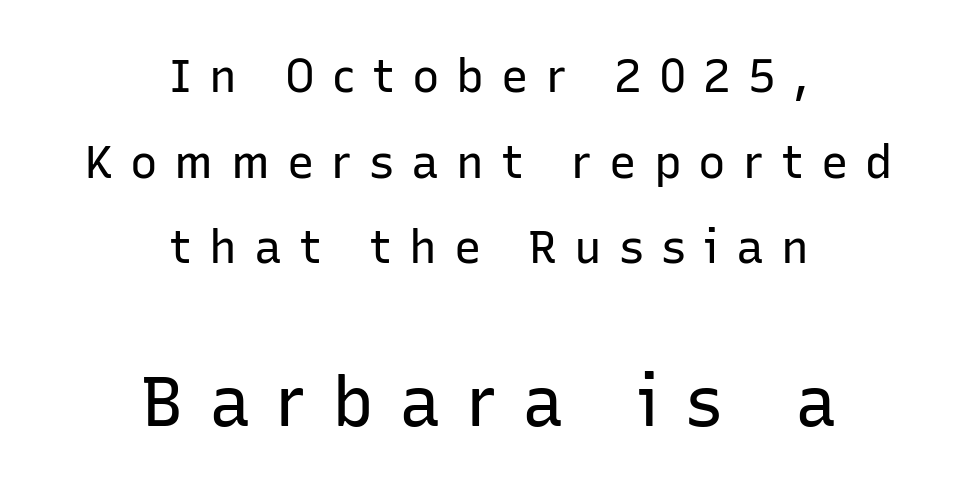
The image shows 69 px regular-weight sans-serif type, upright; set centered, line spacing 1.86x, unusually wide letter spacing (+0.37 em), not underlined; the second (bottom) block is 1.5x larger; low stroke contrast and a medium x-height.
